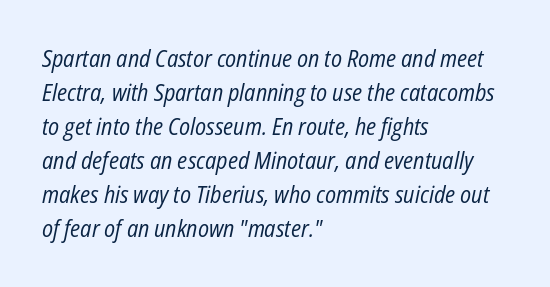
A light-to-regular cut is what we see here. Look at the tracking — it's just the regular setting, nothing added. Is the type slanted? Yes — the strokes lean at a clear angle. Horizontal bands of white between lines are of average thickness. Every row of glyphs begins at an identical x-position on the left.
